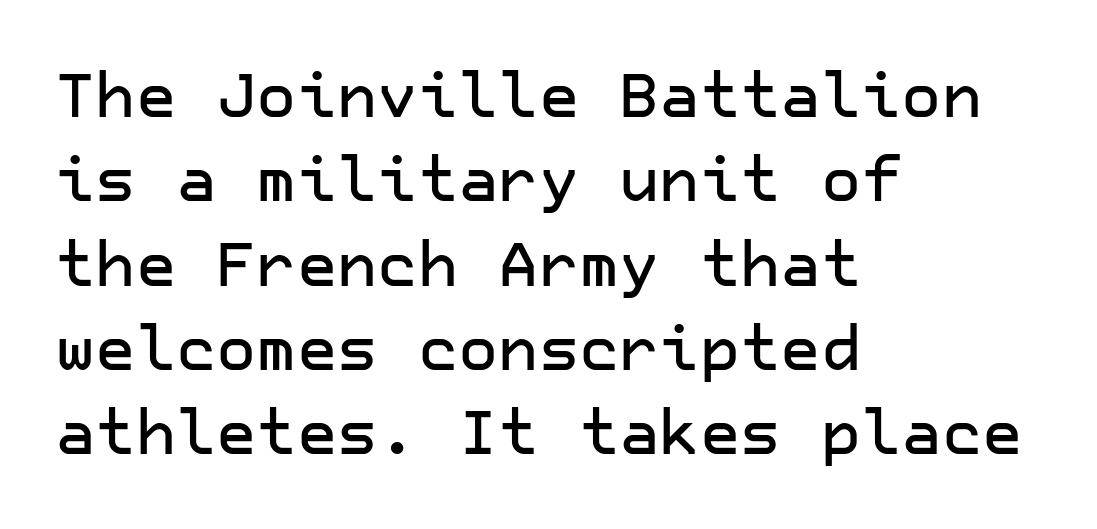
Q: Is the text italic (slanted)? A: No, it is upright.
Q: Is the typeface a serif or a sans-serif typeface? A: Sans-serif.
Q: Is the text underlined? A: No.
Q: How is the paragraph aligned? A: Left-aligned.
Q: Is the spacing between letters normal or unusually wide? A: Normal.
Q: Is the spacing between lines tight, normal or loose? A: Normal.
Q: Width (condensed, normal, or wide)? A: Normal.
Q: Stroke contrast? A: Low.
Q: x-height? A: Medium.
